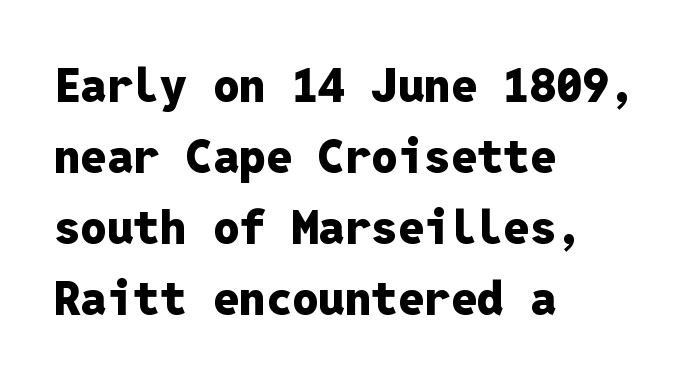
Regarding leading, the lines here are spaced in the standard way. This sample has the even, mechanical cadence of fixed-width lettering. The lines are quadded left. Rule under the text: the space is simply empty. Set as a true bold cut, around the 700 mark. Nope, not italic — everything's standing straight.
